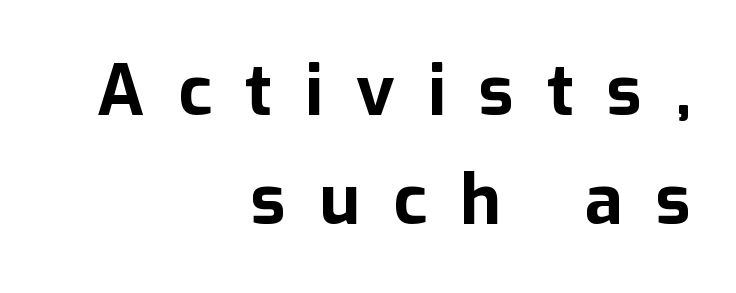
{"serif": "no", "italic": "no", "bold": "yes", "weight": "bold", "width": "normal", "stroke_contrast": "low", "x_height": "medium", "monospaced": "no", "underline": "no", "align": "right", "line_spacing": "normal", "line_spacing_ratio": 1.58, "letter_spacing": "wide", "letter_spacing_em": 0.48, "glyph_px": 69}
